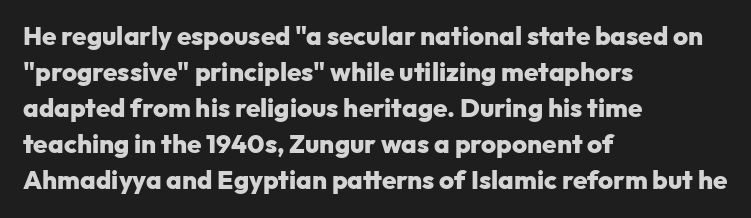
Weight: bold. Inter-character spacing is left at the font's built-in metrics. Check the space under the baseline: it is left empty. These lines sit exactly where default settings would place them. Compared with a centered layout, this one pins lines to the left instead.
